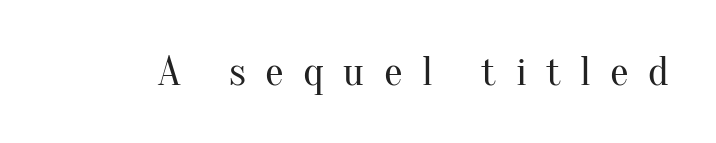
Only glyphs here, with clear space below each row. Each stroke keeps to a modest, everyday thickness or less. Observe the wide spacing: letters keep a clear distance from each other. Do the letters lean? They stand straight. A serif font was chosen for this passage.
